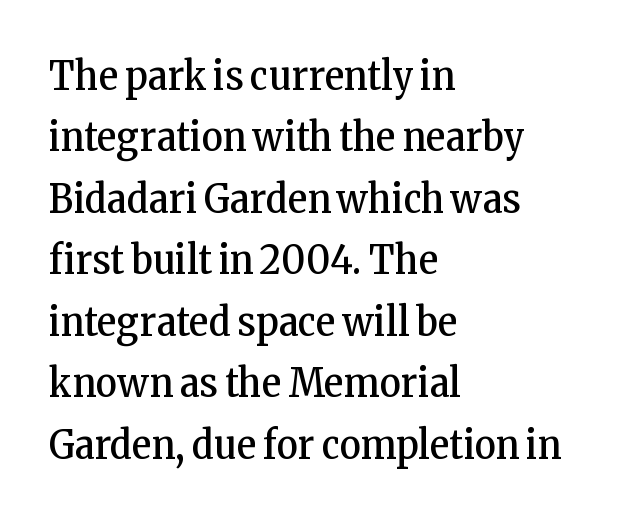
{"serif": "yes", "italic": "no", "bold": "no", "weight": "regular", "width": "condensed", "stroke_contrast": "low", "x_height": "medium", "monospaced": "no", "underline": "no", "align": "left", "line_spacing": "normal", "line_spacing_ratio": 1.5, "letter_spacing": "normal", "letter_spacing_em": 0.0, "glyph_px": 41}
